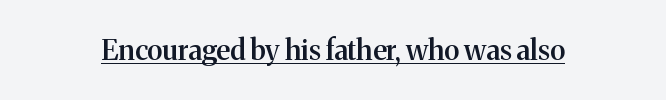
The image shows 28 px semibold serif type, upright; set normal letter spacing, underlined; medium stroke contrast and a medium x-height.
